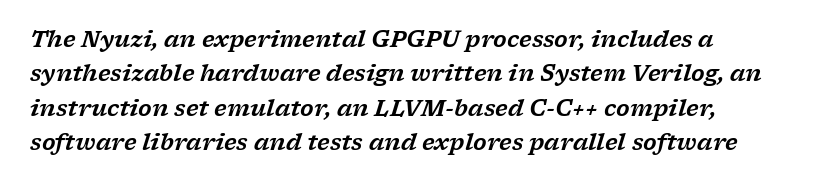
The image shows 22 px text type, italic (leaning right); set left-aligned, normal line spacing (1.56x), normal letter spacing, not underlined.
